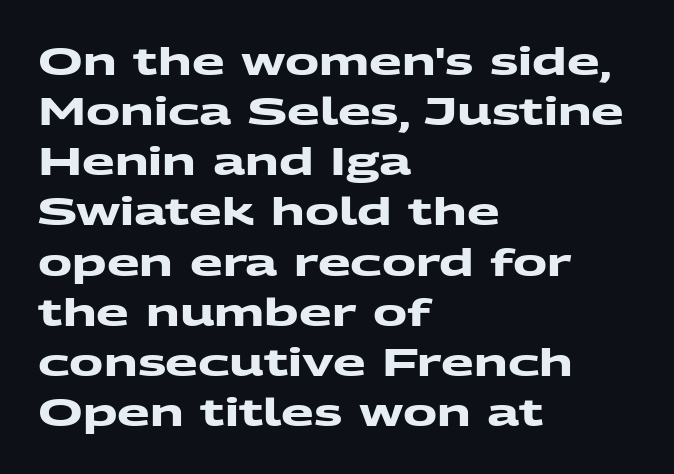
{"serif": "no", "bold": "yes", "weight": "heavy", "width": "wide", "stroke_contrast": "medium", "x_height": "medium", "monospaced": "no", "underline": "no", "align": "left", "line_spacing": "normal", "line_spacing_ratio": 1.32, "letter_spacing": "normal", "letter_spacing_em": 0.0, "glyph_px": 38}
